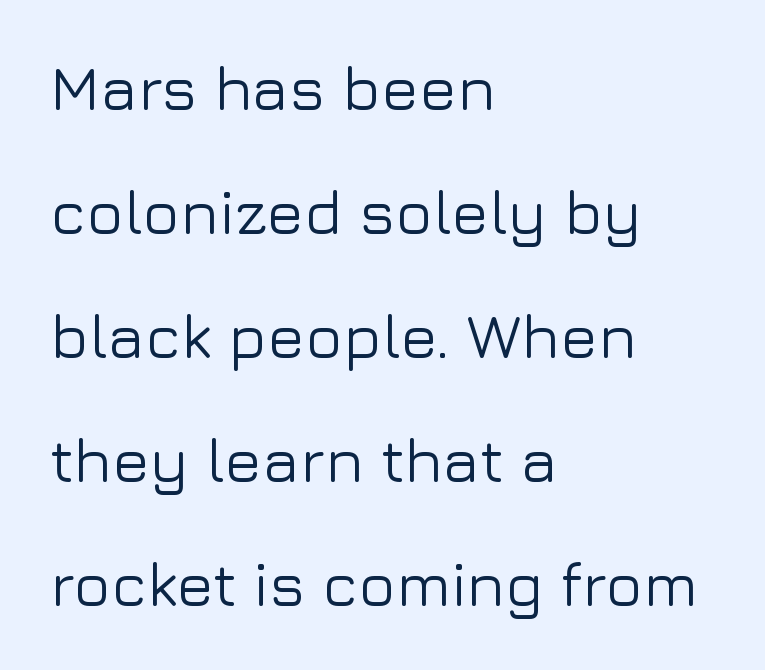
The letters sit at their default tracking, neither squeezed nor spread. The passage shown is typeset with a sans-serif family. Notice how the passage keeps a crisp vertical edge on the left only. Does the lettering tilt? It doesn't — this is upright. The passage shown is not underscored anywhere. Note the varied advance widths — an 'i' is clearly narrower than an 'm'.
